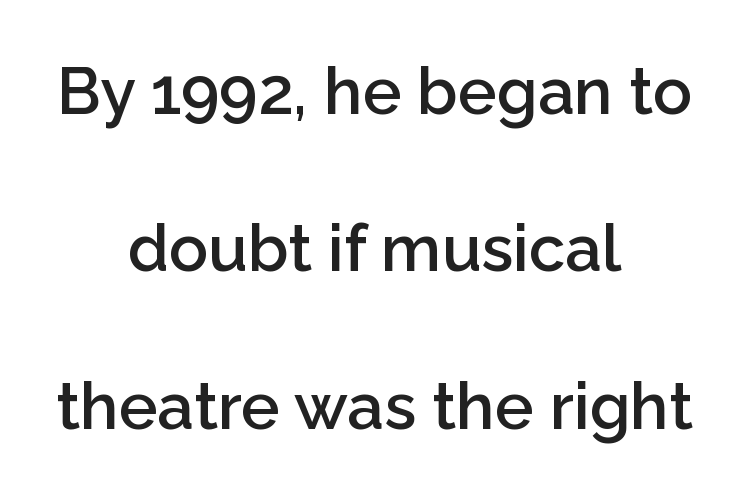
{"serif": "no", "italic": "no", "bold": "semi", "weight": "semibold", "width": "normal", "stroke_contrast": "low", "x_height": "medium", "monospaced": "no", "underline": "no", "align": "center", "line_spacing": "loose", "line_spacing_ratio": 2.42, "letter_spacing": "normal", "letter_spacing_em": 0.0, "glyph_px": 65}
